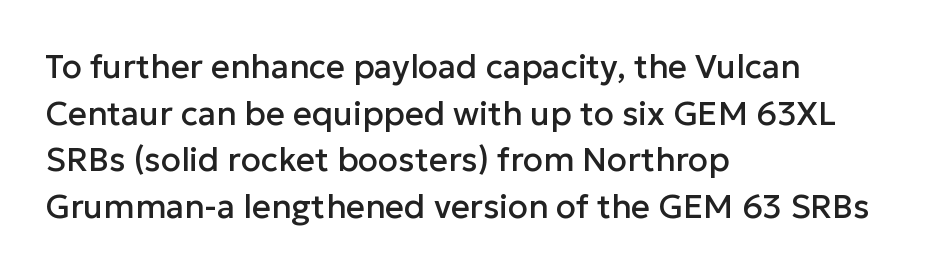
The image shows 33 px sans-serif type, upright; set left-aligned, normal line spacing (1.41x), normal letter spacing, not underlined; low stroke contrast and a medium x-height.
